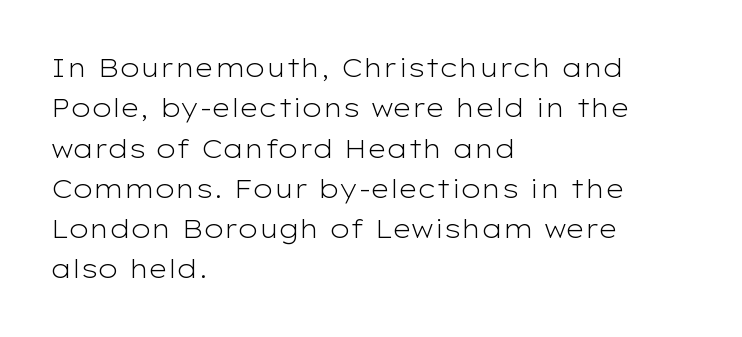
{"italic": "no", "bold": "no", "underline": "no", "align": "left", "line_spacing": "normal", "line_spacing_ratio": 1.55, "letter_spacing": "normal", "letter_spacing_em": 0.0, "glyph_px": 26}
